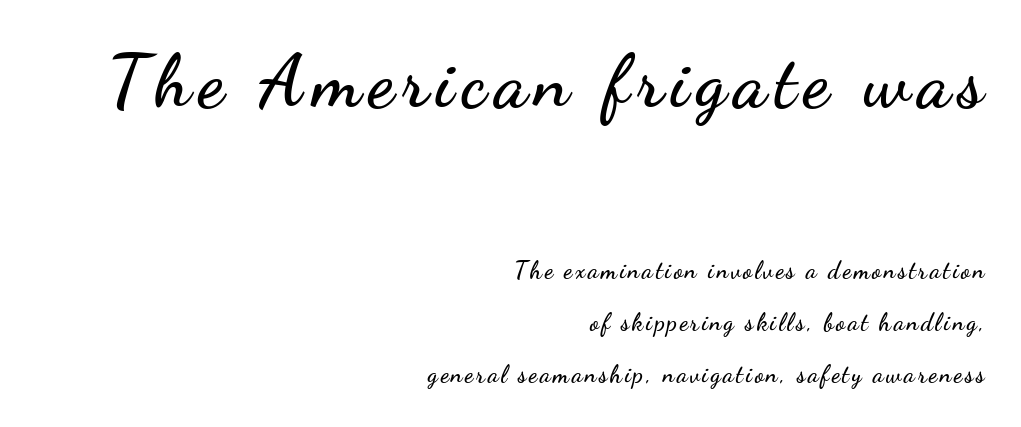
Leftover space on each line is placed entirely before the opening word. Regarding serifs, this sample does without them. The area under the type is left untouched. Is the lower block the larger one? No — the upper block carries the bigger type. Rows of type keep a wide berth in the vertical direction.
